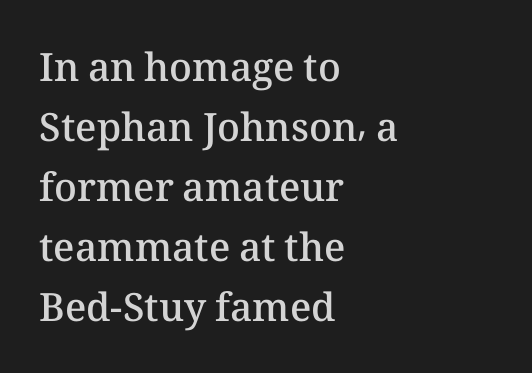
The image shows 39 px semibold type, upright; set left-aligned, normal line spacing (1.54x), normal letter spacing, not underlined; medium stroke contrast and a medium x-height.
